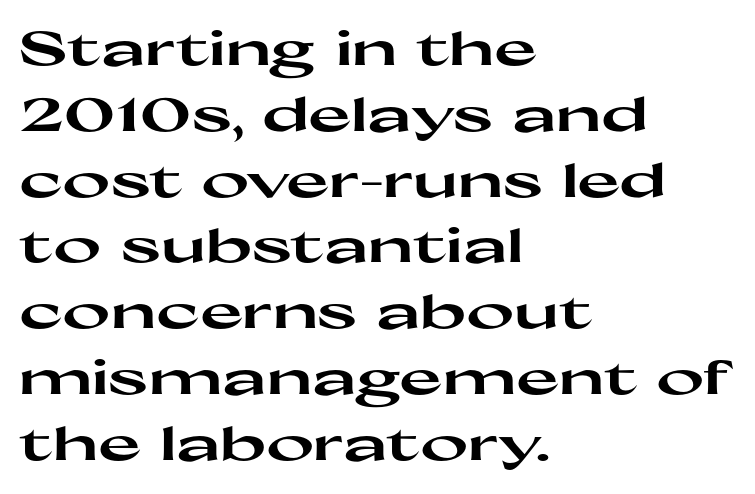
Q: Is the text bold? A: Yes.
Q: Is the text italic (slanted)? A: No, it is upright.
Q: Is the typeface a serif or a sans-serif typeface? A: Sans-serif.
Q: Is the text underlined? A: No.
Q: How is the paragraph aligned? A: Left-aligned.
Q: Is the spacing between letters normal or unusually wide? A: Normal.
Q: Is the spacing between lines tight, normal or loose? A: Normal.
Q: Width (condensed, normal, or wide)? A: Wide.
Q: Stroke contrast? A: High.
Q: x-height? A: Medium.
Q: Monospaced? A: No.
